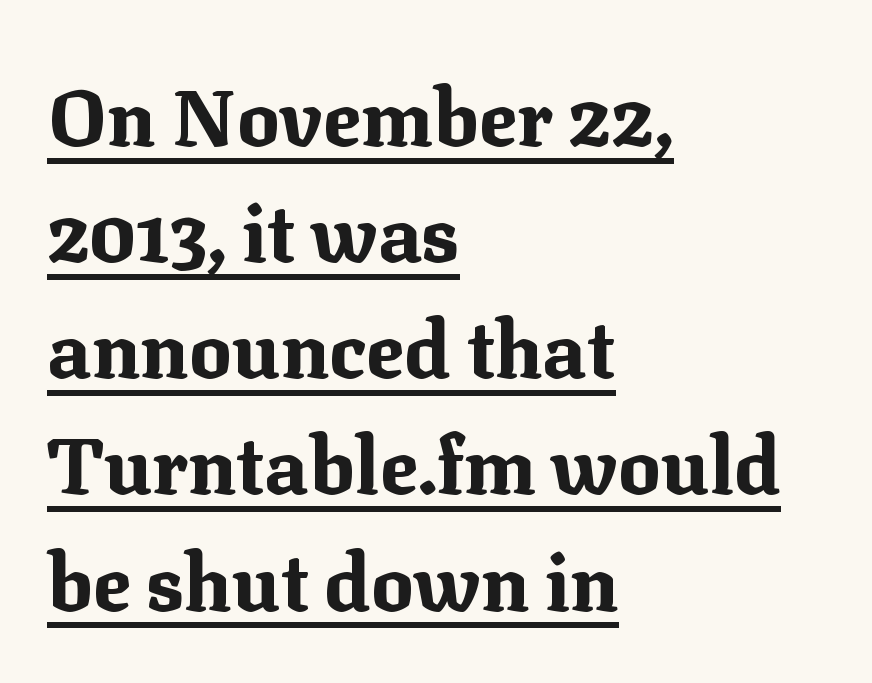
The image shows 79 px bold serif type, upright; set left-aligned, normal line spacing (1.47x), normal letter spacing, underlined; medium stroke contrast and a medium x-height.
